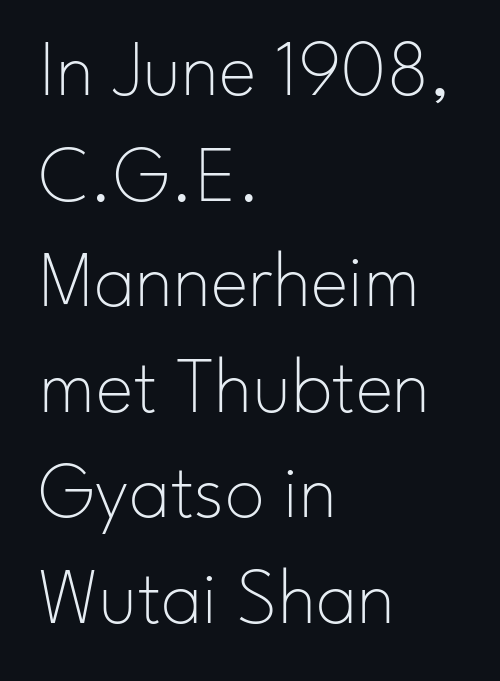
Q: Is the text bold? A: No.
Q: Is the text italic (slanted)? A: No, it is upright.
Q: Is the typeface a serif or a sans-serif typeface? A: Sans-serif.
Q: Is the text underlined? A: No.
Q: How is the paragraph aligned? A: Left-aligned.
Q: Is the spacing between letters normal or unusually wide? A: Normal.
Q: Is the spacing between lines tight, normal or loose? A: Normal.
Q: Width (condensed, normal, or wide)? A: Normal.
Q: Stroke contrast? A: Low.
Q: x-height? A: Small.
Q: Monospaced? A: No.
